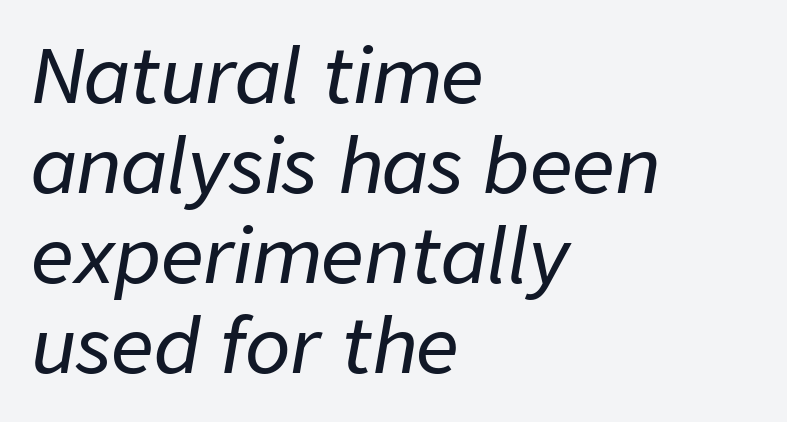
Q: Is the text italic (slanted)? A: Yes, it leans right by about 9 degrees.
Q: Is the text underlined? A: No.
Q: How is the paragraph aligned? A: Left-aligned.
Q: Is the spacing between letters normal or unusually wide? A: Normal.
Q: Width (condensed, normal, or wide)? A: Normal.
Q: Stroke contrast? A: Low.
Q: x-height? A: Medium.
Q: Monospaced? A: No.
